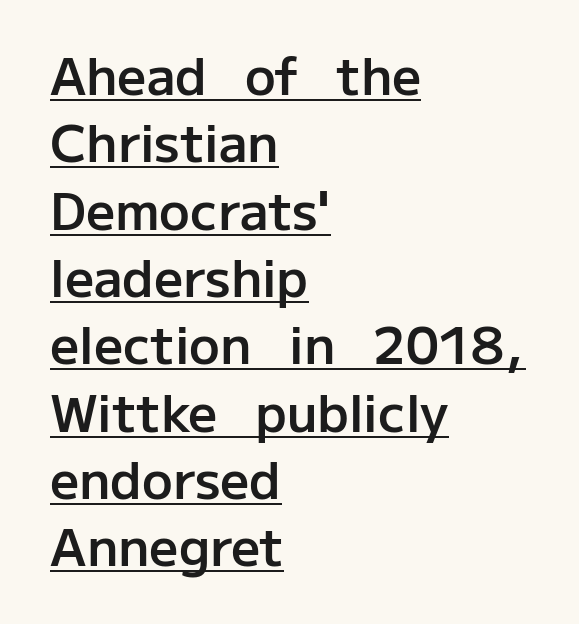
The image shows 51 px semibold sans-serif type, upright; set left-aligned, normal line spacing (1.32x), normal letter spacing, underlined; low stroke contrast and a medium x-height.
